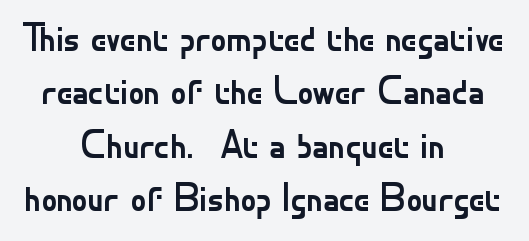
{"serif": "no", "italic": "no", "bold": "no", "weight": "regular", "width": "normal", "stroke_contrast": "low", "x_height": "small", "monospaced": "no", "underline": "no", "align": "center", "line_spacing": "normal", "line_spacing_ratio": 1.37, "letter_spacing": "normal", "letter_spacing_em": 0.0, "glyph_px": 39}
